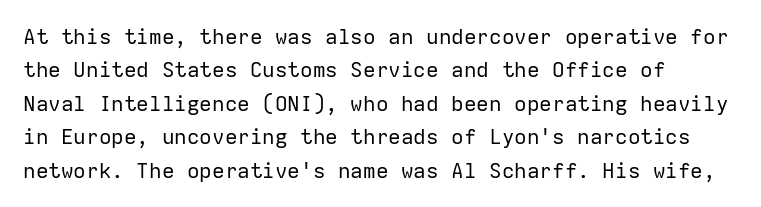
The image shows 21 px text type, upright; set left-aligned, normal line spacing (1.59x), normal letter spacing, not underlined.
